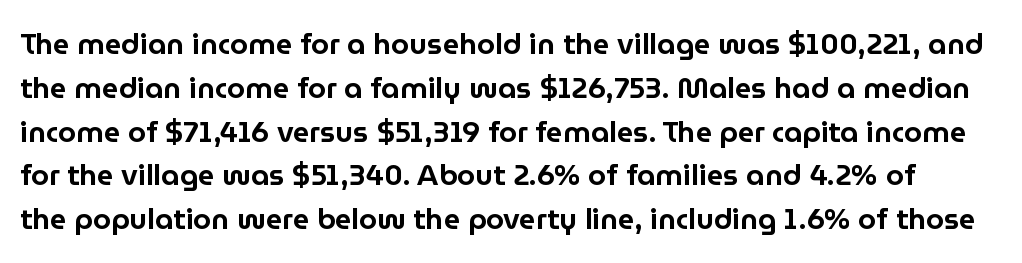
Q: Is the text italic (slanted)? A: No, it is upright.
Q: Is the typeface a serif or a sans-serif typeface? A: Sans-serif.
Q: Is the text underlined? A: No.
Q: Is the spacing between letters normal or unusually wide? A: Normal.
Q: Is the spacing between lines tight, normal or loose? A: Normal.
Q: Width (condensed, normal, or wide)? A: Normal.
Q: Stroke contrast? A: Low.
Q: x-height? A: Medium.
Q: Monospaced? A: No.
